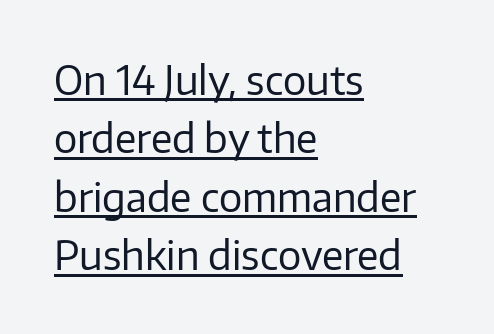
Is this a fixed-width face? No — the glyphs have proportional, varying widths. Students, observe: this is what conventionally led text looks like. The typesetter chose a ragged-right arrangement here. Typographically, this falls in the sans-serif category.
